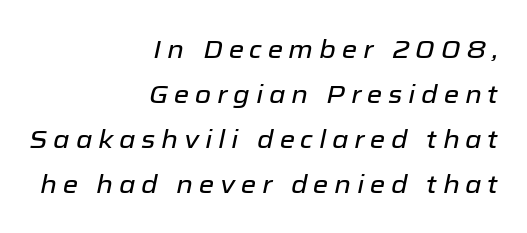
Q: Is the text italic (slanted)? A: Yes, it leans right by about 12 degrees.
Q: Is the text underlined? A: No.
Q: How is the paragraph aligned? A: Right-aligned.
Q: Is the spacing between letters normal or unusually wide? A: Unusually wide.
